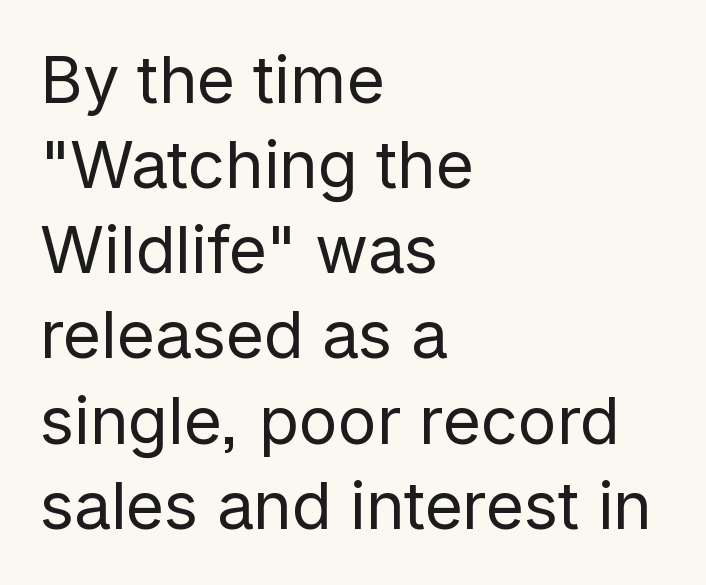
The image shows 65 px regular-weight sans-serif type, upright; set left-aligned, normal line spacing (1.31x), normal letter spacing, not underlined; low stroke contrast and a medium x-height.
